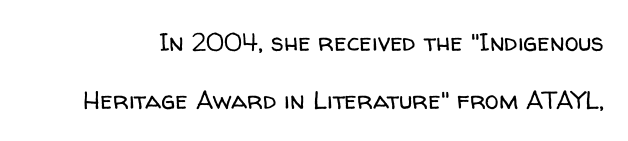
{"italic": "no", "bold": "no", "underline": "no", "line_spacing": "loose", "line_spacing_ratio": 2.32, "letter_spacing": "normal", "letter_spacing_em": 0.0, "glyph_px": 25}
